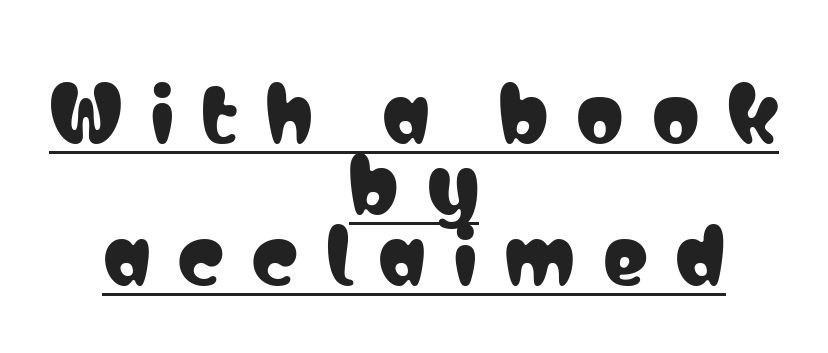
Q: Is the text italic (slanted)? A: No, it is upright.
Q: Is the typeface a serif or a sans-serif typeface? A: Sans-serif.
Q: Is the text underlined? A: Yes.
Q: How is the paragraph aligned? A: Centered.
Q: Is the spacing between letters normal or unusually wide? A: Unusually wide.
Q: Is the spacing between lines tight, normal or loose? A: Tight.
Q: Width (condensed, normal, or wide)? A: Condensed.
Q: Stroke contrast? A: Low.
Q: x-height? A: Medium.
Q: Monospaced? A: No.
